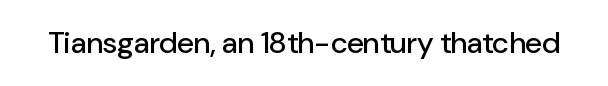
{"serif": "no", "italic": "no", "width": "normal", "stroke_contrast": "low", "x_height": "medium", "monospaced": "no", "underline": "no", "letter_spacing": "normal", "letter_spacing_em": 0.0, "glyph_px": 30}
